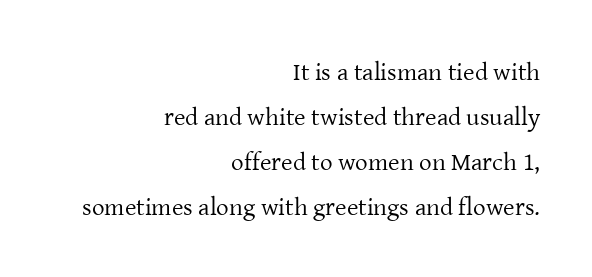
{"italic": "no", "bold": "no", "underline": "no", "align": "right", "line_spacing_ratio": 1.8, "letter_spacing": "normal", "letter_spacing_em": 0.0, "glyph_px": 25}
